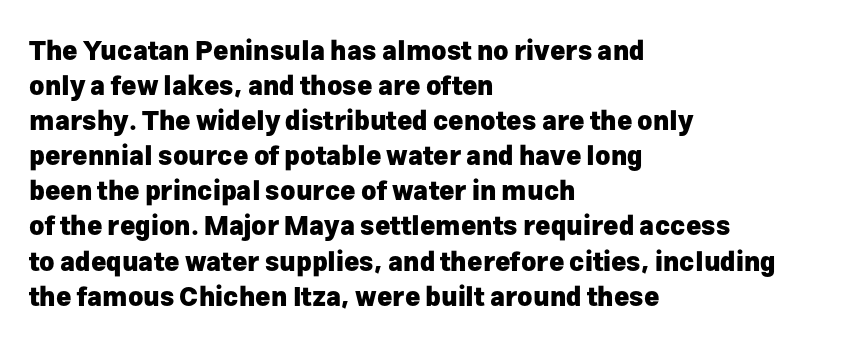
The image shows 26 px bold type, upright; set left-aligned, normal line spacing (1.35x), normal letter spacing, not underlined.
